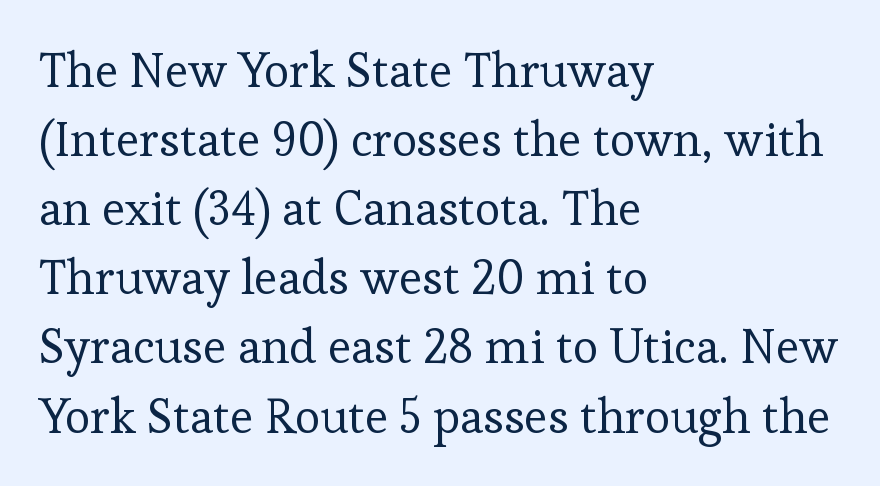
{"serif": "yes", "italic": "no", "bold": "no", "weight": "regular", "width": "normal", "stroke_contrast": "low", "x_height": "medium", "monospaced": "no", "underline": "no", "align": "left", "line_spacing": "normal", "line_spacing_ratio": 1.44, "letter_spacing": "normal", "letter_spacing_em": 0.0, "glyph_px": 48}
